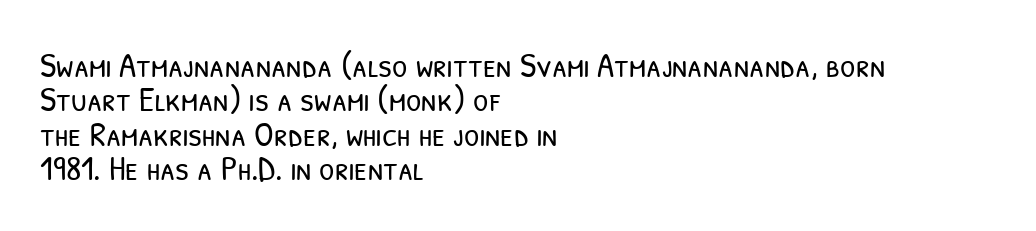
Type without underlining. Every row of glyphs begins at an identical x-position on the left. Stroke mass is kept to a normal reading level or below. A typesetter would call this proportional, since set widths differ per character. Examine the stroke ends and you'll find no serifs. A typesetter would call this zero additional tracking.
